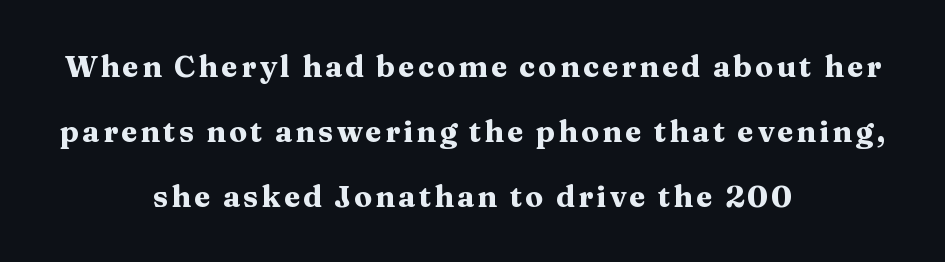
Q: Is the text bold? A: Yes.
Q: Is the text italic (slanted)? A: No, it is upright.
Q: Is the typeface a serif or a sans-serif typeface? A: Serif.
Q: Is the text underlined? A: No.
Q: How is the paragraph aligned? A: Centered.
Q: Is the spacing between lines tight, normal or loose? A: Loose.
Q: Width (condensed, normal, or wide)? A: Wide.
Q: Stroke contrast? A: Medium.
Q: x-height? A: Medium.
Q: Monospaced? A: No.
